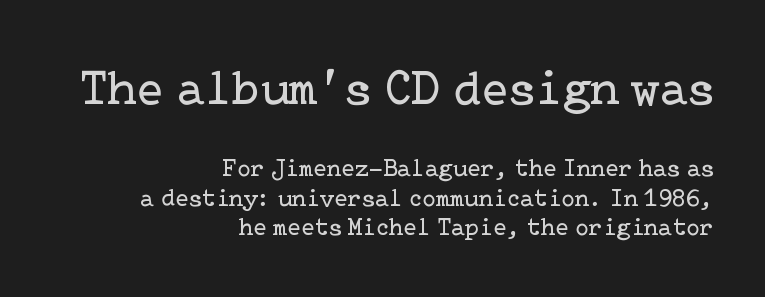
Q: Is the text bold? A: No.
Q: Is the text italic (slanted)? A: No, it is upright.
Q: Is the typeface a serif or a sans-serif typeface? A: Serif.
Q: Is the text underlined? A: No.
Q: How is the paragraph aligned? A: Right-aligned.
Q: Is the spacing between letters normal or unusually wide? A: Normal.
Q: Which block of text is set in a larger size, the first (top) or the second (bottom)? A: The first (top) one.
Q: Width (condensed, normal, or wide)? A: Normal.
Q: Stroke contrast? A: Low.
Q: x-height? A: Medium.
